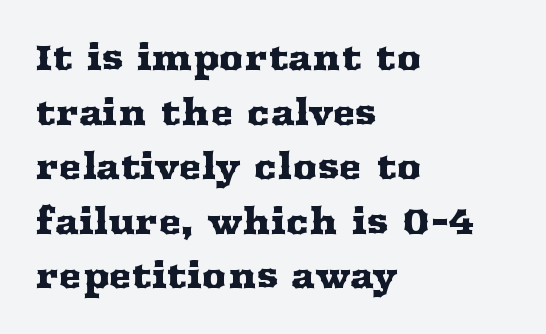
Quick note: interline space is typical. Vertical strokes here are truly vertical. The letters carry serifs — small finishing strokes at the ends of their stems. Horizontally, the lines are justified to the leading edge only. The specimen omits any rule beneath the text block's lines.
